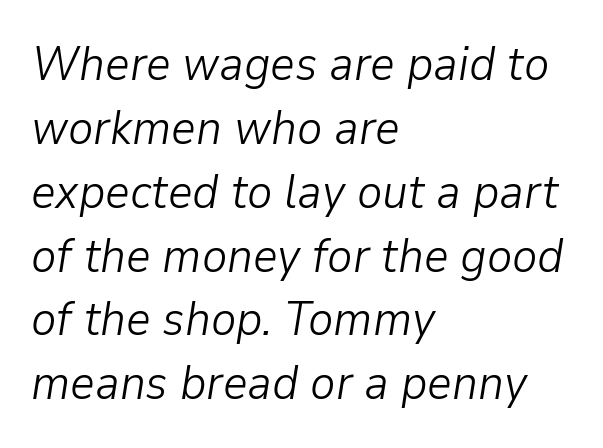
{"italic": "yes", "lean": "right", "slant_degrees": 9, "bold": "no", "weight": "light", "width": "normal", "stroke_contrast": "low", "x_height": "medium", "monospaced": "no", "underline": "no", "align": "left", "line_spacing": "normal", "line_spacing_ratio": 1.33, "letter_spacing": "normal", "letter_spacing_em": 0.0, "glyph_px": 48}
